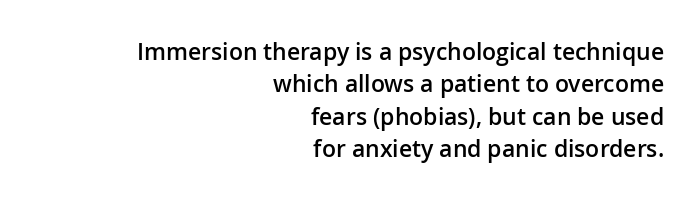
The image shows 23 px text type, upright; set right-aligned, normal line spacing (1.41x), normal letter spacing, not underlined.
